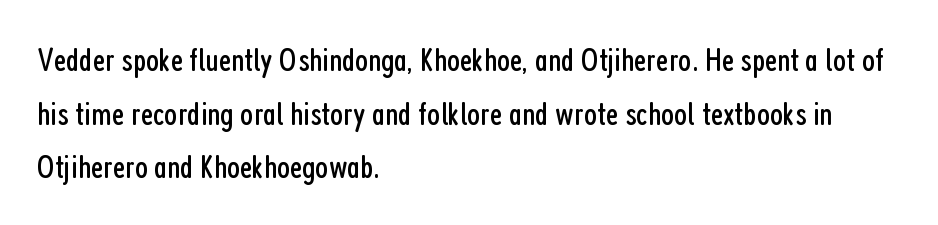
{"serif": "no", "italic": "no", "bold": "no", "weight": "regular", "width": "condensed", "stroke_contrast": "low", "x_height": "medium", "monospaced": "no", "underline": "no", "align": "left", "line_spacing": "normal", "line_spacing_ratio": 1.58, "letter_spacing": "normal", "letter_spacing_em": 0.0, "glyph_px": 34}
